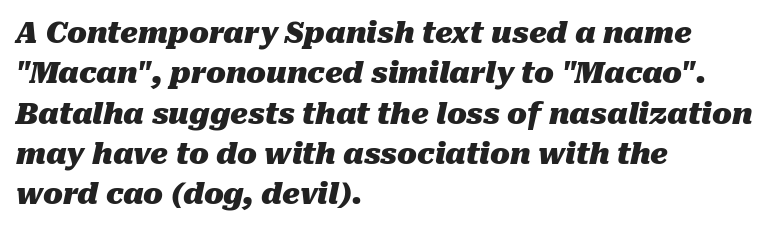
Q: Is the text bold? A: Yes.
Q: Is the text italic (slanted)? A: Yes, it leans right by about 10 degrees.
Q: Is the text underlined? A: No.
Q: How is the paragraph aligned? A: Left-aligned.
Q: Is the spacing between letters normal or unusually wide? A: Normal.
Q: Is the spacing between lines tight, normal or loose? A: Normal.
Q: Width (condensed, normal, or wide)? A: Normal.
Q: Stroke contrast? A: Medium.
Q: x-height? A: Medium.
Q: Monospaced? A: No.
